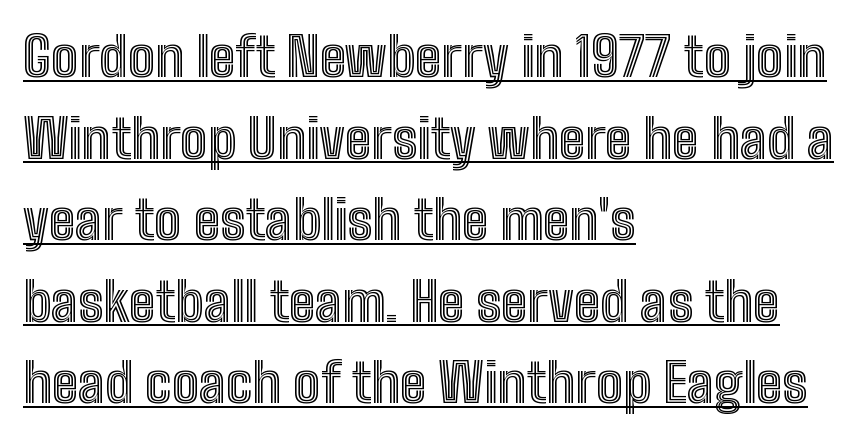
{"italic": "no", "width": "condensed", "x_height": "medium", "monospaced": "no", "underline": "yes", "align": "left", "line_spacing": "normal", "line_spacing_ratio": 1.51, "letter_spacing": "normal", "letter_spacing_em": 0.0, "glyph_px": 54}
